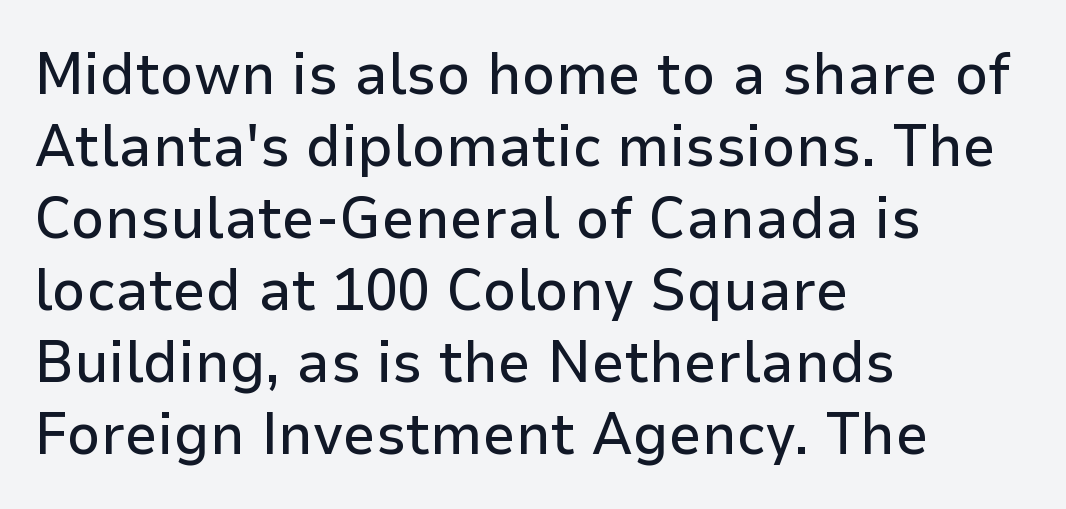
Q: Is the text italic (slanted)? A: No, it is upright.
Q: Is the typeface a serif or a sans-serif typeface? A: Sans-serif.
Q: Is the text underlined? A: No.
Q: How is the paragraph aligned? A: Left-aligned.
Q: Is the spacing between letters normal or unusually wide? A: Normal.
Q: Width (condensed, normal, or wide)? A: Normal.
Q: Stroke contrast? A: Low.
Q: x-height? A: Medium.
Q: Monospaced? A: No.
